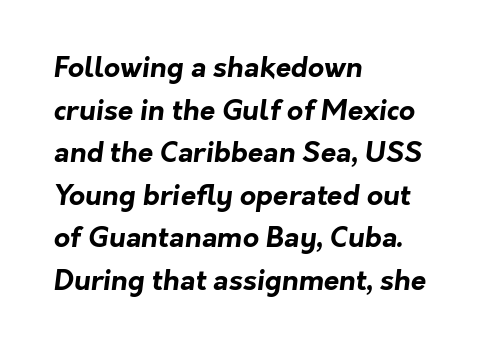
Proportional: the letters do not fall into vertical columns. Caption: multi-line text, flush left, ragged right. The passage shown is not underscored anywhere. Inter-character spacing is left at the font's built-in metrics.
